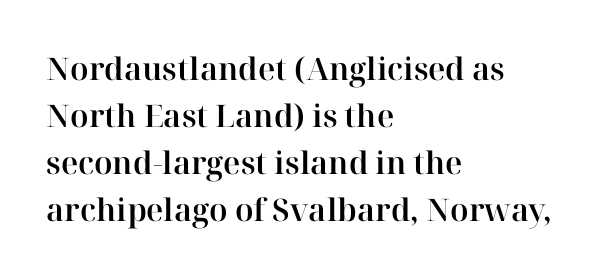
{"serif": "yes", "italic": "no", "width": "normal", "stroke_contrast": "high", "x_height": "medium", "monospaced": "no", "underline": "no", "align": "left", "line_spacing": "normal", "line_spacing_ratio": 1.52, "letter_spacing": "normal", "letter_spacing_em": 0.0, "glyph_px": 31}
